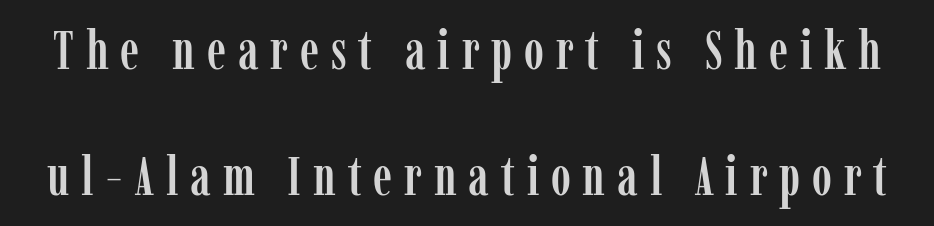
Loose tracking; the words dissolve into strings of separated letters. Proportional: the letters do not fall into vertical columns. Unlike italic type, these characters show no tilt at all. Underline: absent.
